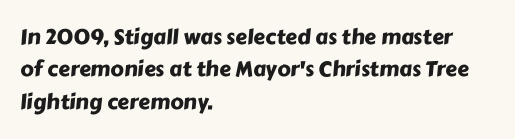
{"underline": "no", "align": "left", "line_spacing": "normal", "line_spacing_ratio": 1.54, "letter_spacing": "normal", "letter_spacing_em": 0.0, "glyph_px": 21}
